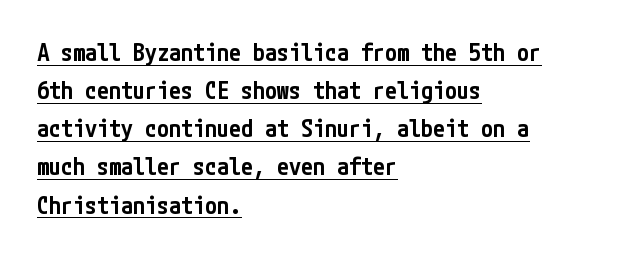
The image shows 24 px text type, upright; set left-aligned, normal line spacing (1.59x), normal letter spacing, underlined.
